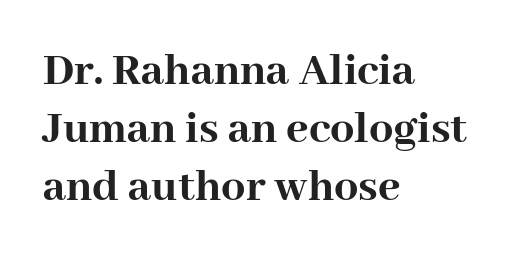
The image shows 48 px semibold serif type, upright; set left-aligned, line spacing 1.21x, normal letter spacing, not underlined; high stroke contrast and a medium x-height.
